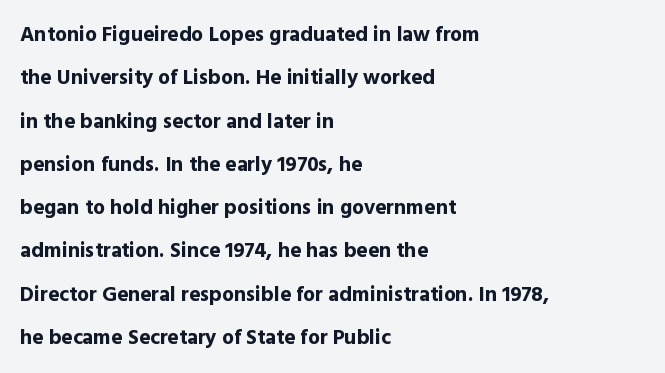
{"italic": "no", "bold": "yes", "underline": "no", "align": "left", "line_spacing": "loose", "line_spacing_ratio": 2.06, "letter_spacing": "normal", "letter_spacing_em": 0.0, "glyph_px": 21}
